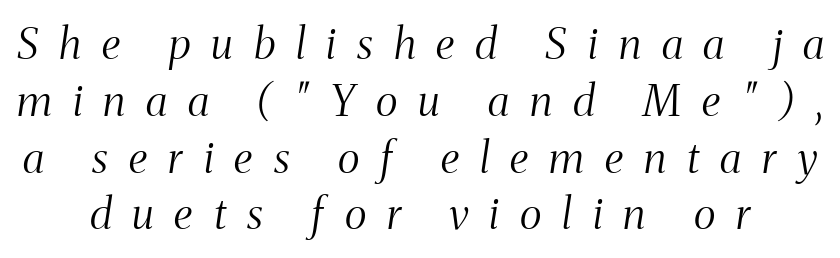
The image shows 43 px light, condensed serif type, italic (leaning right); set normal line spacing (1.32x), unusually wide letter spacing (+0.49 em), not underlined; medium stroke contrast and a medium x-height.
